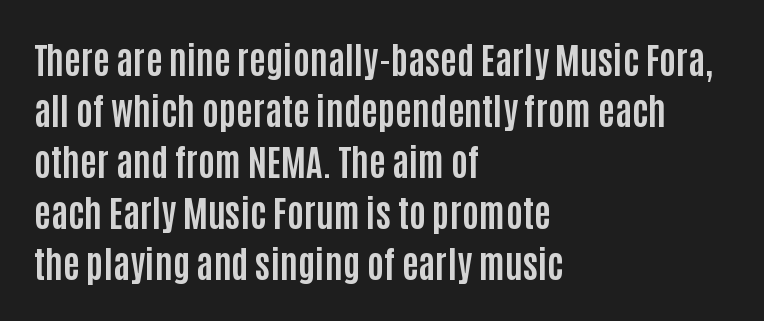
Notice how the stems are strictly vertical — no italics here. Each letter's strokes conclude bluntly, with no projecting serifs. Proportional: the letters do not fall into vertical columns. Casual observation: everything's shoved over to the left. Does the leading feel generous? No, just average. How are the letters spaced? Ordinarily, with no added tracking.
